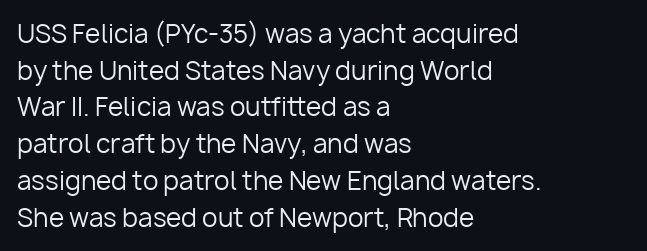
{"italic": "no", "bold": "no", "underline": "no", "align": "left", "line_spacing": "normal", "line_spacing_ratio": 1.47, "letter_spacing": "normal", "letter_spacing_em": 0.0, "glyph_px": 25}
